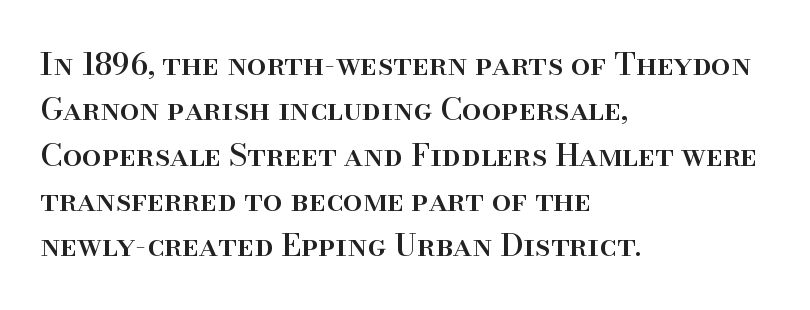
The image shows 31 px serif type, upright; set left-aligned, normal line spacing (1.46x), normal letter spacing, not underlined; high stroke contrast and a small x-height.
